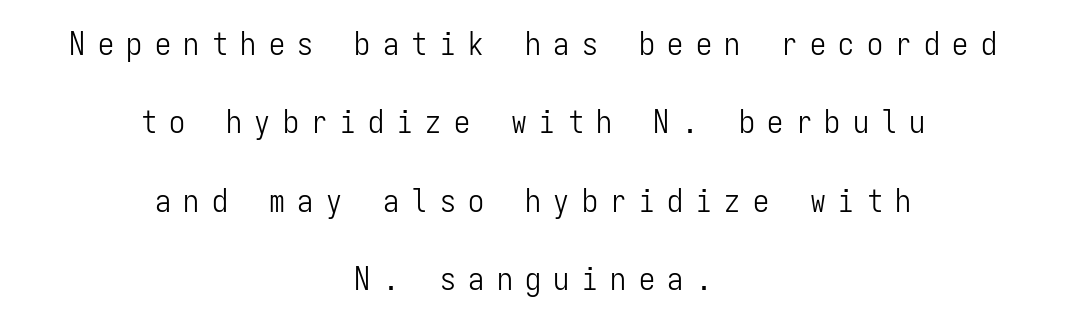
Loosely led — the rows are spread out. Plain, unruled lines of type. To sum up the face: it is a sans, with no serifs. The letters march in equal steps, a hallmark of fixed-pitch type.
